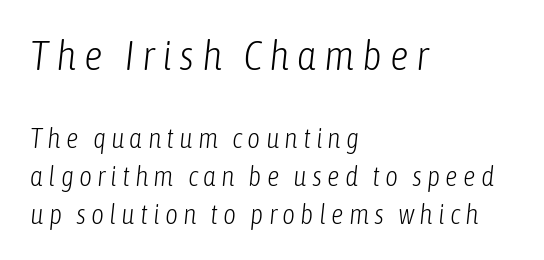
The image shows 42 px light, condensed type, italic (leaning right); set left-aligned, normal line spacing (1.36x), not underlined; the first (top) block is 1.5x larger; low stroke contrast and a medium x-height.
